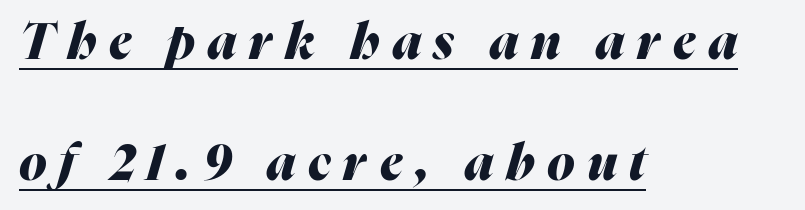
Q: Is the text bold? A: Yes.
Q: Is the text italic (slanted)? A: Yes, it leans right by about 16 degrees.
Q: Is the text underlined? A: Yes.
Q: How is the paragraph aligned? A: Left-aligned.
Q: Is the spacing between letters normal or unusually wide? A: Unusually wide.
Q: Is the spacing between lines tight, normal or loose? A: Loose.
Q: Width (condensed, normal, or wide)? A: Normal.
Q: Stroke contrast? A: Medium.
Q: x-height? A: Medium.
Q: Monospaced? A: No.
